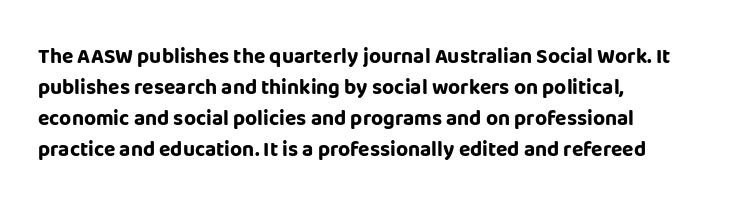
The image shows 21 px bold type, upright; set left-aligned, normal line spacing (1.48x), normal letter spacing, not underlined.
